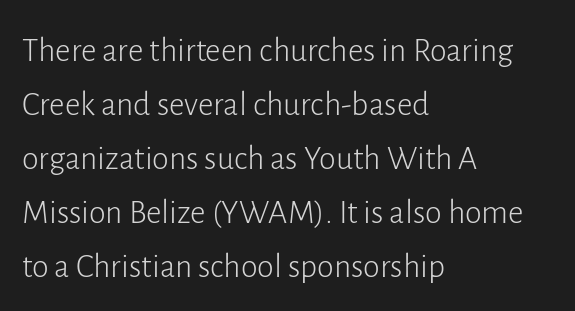
Q: Is the text bold? A: No.
Q: Is the text italic (slanted)? A: No, it is upright.
Q: Is the typeface a serif or a sans-serif typeface? A: Sans-serif.
Q: Is the text underlined? A: No.
Q: How is the paragraph aligned? A: Left-aligned.
Q: Is the spacing between letters normal or unusually wide? A: Normal.
Q: Is the spacing between lines tight, normal or loose? A: Normal.
Q: Width (condensed, normal, or wide)? A: Normal.
Q: Stroke contrast? A: Low.
Q: x-height? A: Medium.
Q: Monospaced? A: No.
